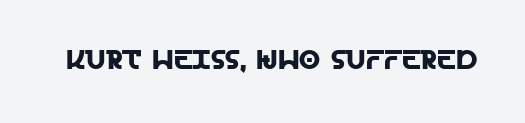
{"italic": "no", "underline": "no", "letter_spacing": "normal", "letter_spacing_em": 0.0, "glyph_px": 27}
